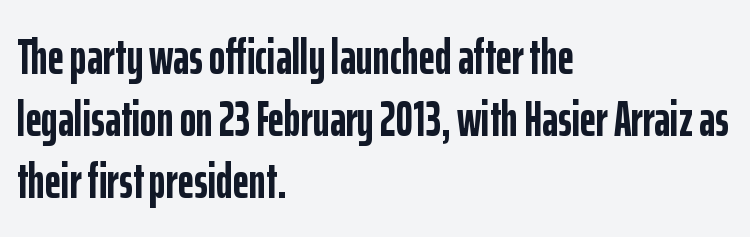
The image shows 50 px semibold, condensed sans-serif type, upright; set left-aligned, line spacing 1.24x, normal letter spacing, not underlined; low stroke contrast and a medium x-height.
